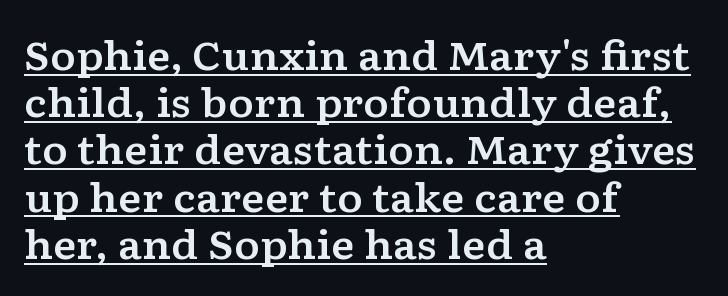
{"serif": "yes", "italic": "no", "width": "wide", "stroke_contrast": "low", "x_height": "medium", "monospaced": "no", "underline": "yes", "align": "left", "line_spacing_ratio": 1.21, "letter_spacing": "normal", "letter_spacing_em": 0.0, "glyph_px": 39}
